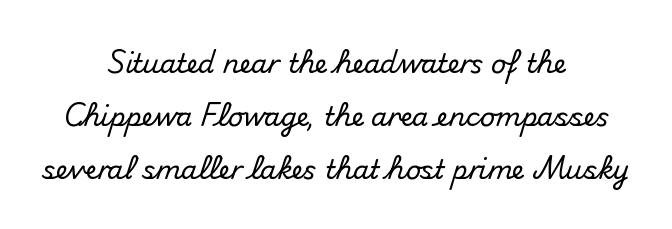
The line-height multiplier appears high, well above default. These lines are centered, leaving both edges ragged. Lines of text with bare space underneath. The line texture is even and compact thanks to regular tracking.
